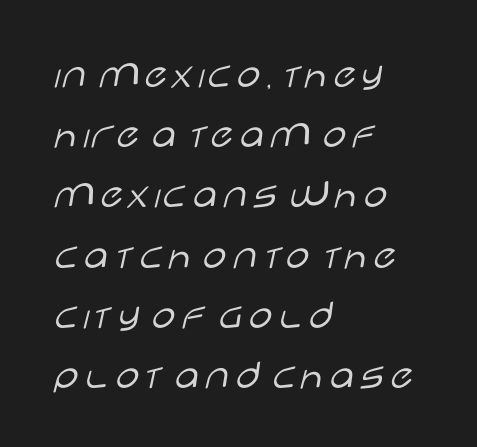
Plain, unruled lines of type. Note the varied advance widths — an 'i' is clearly narrower than an 'm'. All the whitespace from short lines collects on the right. Observe the absence of serifs on each vertical stroke in this sample.
